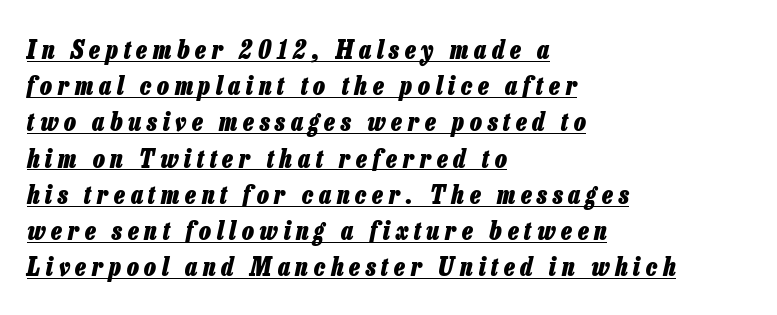
Q: Is the text bold? A: Yes.
Q: Is the text italic (slanted)? A: Yes, it leans right by about 13 degrees.
Q: Is the text underlined? A: Yes.
Q: How is the paragraph aligned? A: Left-aligned.
Q: Is the spacing between letters normal or unusually wide? A: Unusually wide.
Q: Is the spacing between lines tight, normal or loose? A: Normal.
